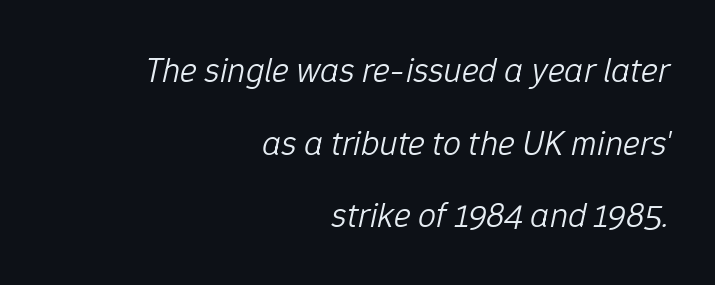
The image shows 36 px light type, italic (leaning right); set right-aligned, loose line spacing (2.02x), normal letter spacing, not underlined; low stroke contrast and a medium x-height.
